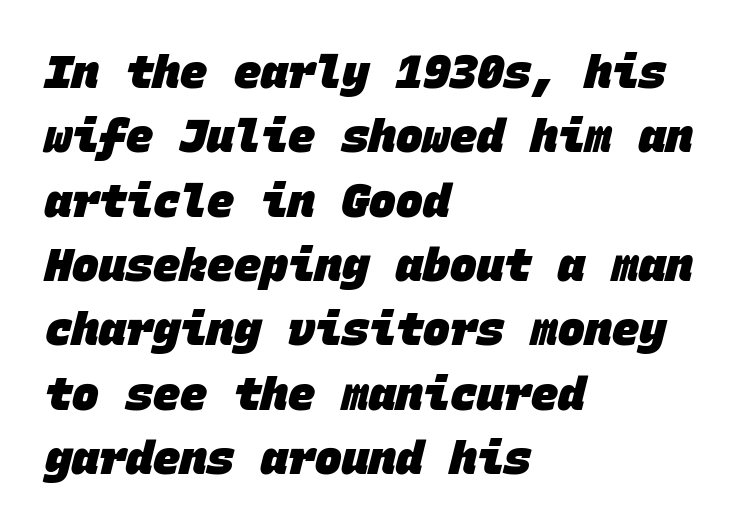
The foot of each line stays bare and open. This sample uses a sans-serif face. This block has exactly the height ordinary leading produces. The letterforms sit shoulder to shoulder at normal distance. Notice how the passage keeps a crisp vertical edge on the left only.
